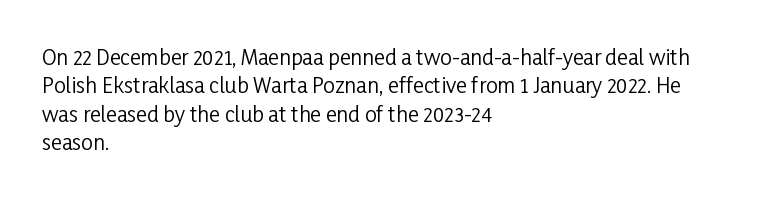
{"italic": "no", "bold": "no", "underline": "no", "align": "left", "line_spacing": "normal", "line_spacing_ratio": 1.35, "letter_spacing": "normal", "letter_spacing_em": 0.0, "glyph_px": 21}
